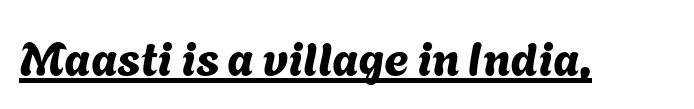
The passage shown has conventional tracking throughout. The words here are underlined. These lines are rendered in a variable-pitch font. Regarding serifs, this sample does without them.
